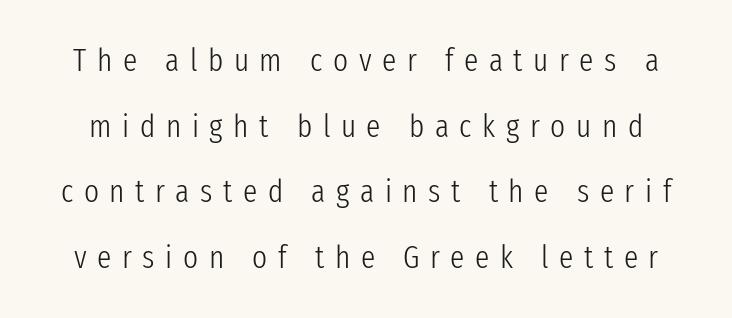
These lines are rendered in a variable-pitch font. Descenders hang freely into open space. No letter is thick-stroked: the sample isn't bold. When letters stand straight like this, we call the style roman or upright. This sample trades compactness for vertical openness between lines. In terms of letterform style, serifs are entirely absent.
